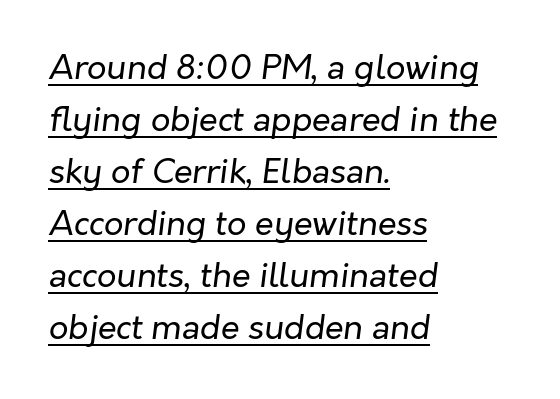
{"italic": "yes", "lean": "right", "slant_degrees": 7, "bold": "no", "weight": "regular", "width": "normal", "stroke_contrast": "low", "x_height": "medium", "monospaced": "no", "underline": "yes", "align": "left", "line_spacing": "normal", "line_spacing_ratio": 1.53, "letter_spacing": "normal", "letter_spacing_em": 0.0, "glyph_px": 34}
